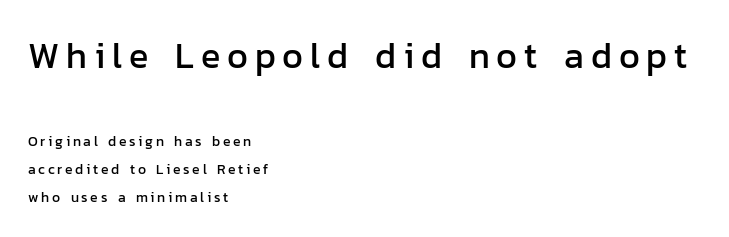
The image shows 36 px sans-serif type, upright; set left-aligned, loose line spacing (2.02x), not underlined; the first (top) block is 2.57x larger; low stroke contrast and a medium x-height.
